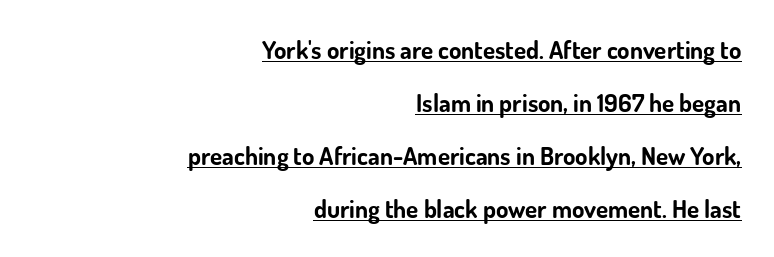
Q: Is the text bold? A: Yes.
Q: Is the text italic (slanted)? A: No, it is upright.
Q: Is the text underlined? A: Yes.
Q: How is the paragraph aligned? A: Right-aligned.
Q: Is the spacing between letters normal or unusually wide? A: Normal.
Q: Is the spacing between lines tight, normal or loose? A: Loose.
